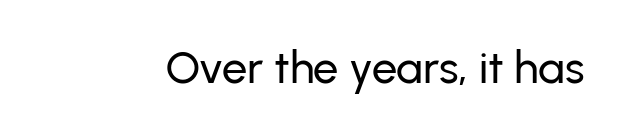
{"serif": "no", "italic": "no", "width": "normal", "stroke_contrast": "low", "x_height": "medium", "monospaced": "no", "underline": "no", "letter_spacing": "normal", "letter_spacing_em": 0.0, "glyph_px": 45}
